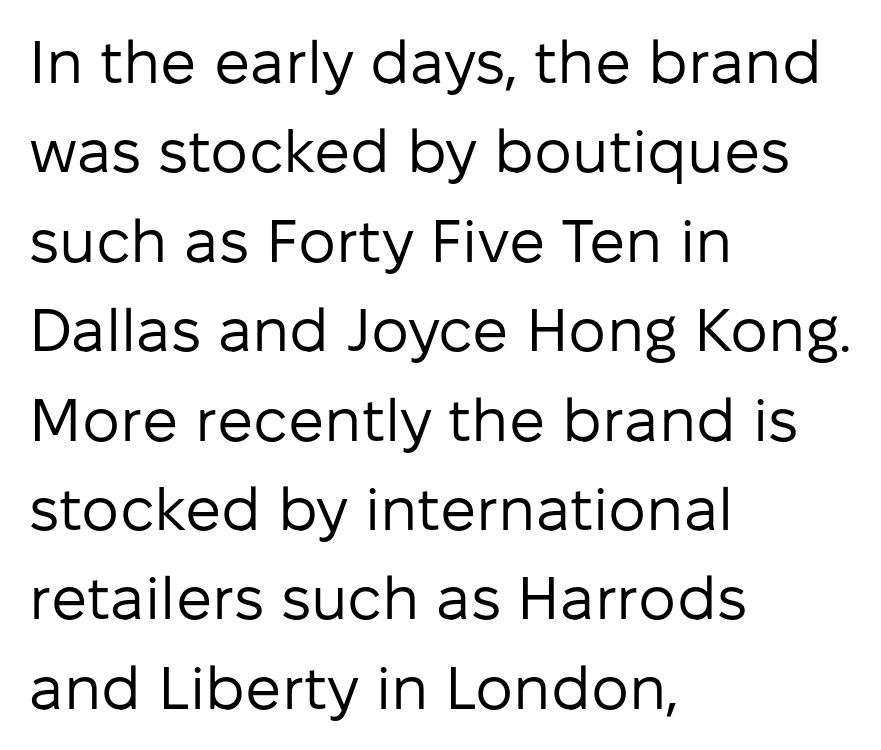
Each letter keeps its own natural width here, so spacing adapts to shape. Baseline-to-baseline distance is the conventional proportion of letter height. Words appear dense and cohesive because spacing is normal. Rule under the text: the space is simply empty. The lines are quadded left. The lettering stays uniformly vertical, giving the passage a roman look.
